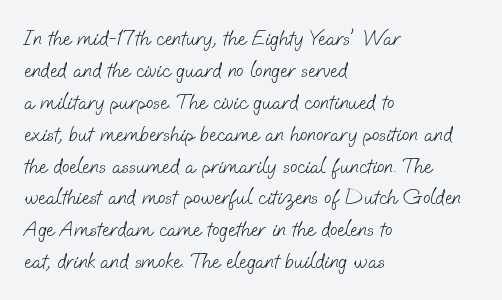
All the whitespace from short lines collects on the right. The specimen omits any rule beneath the text block's lines. No extra tracking has been applied to these lines. The weight would be labelled regular, book, light, or lighter still.
